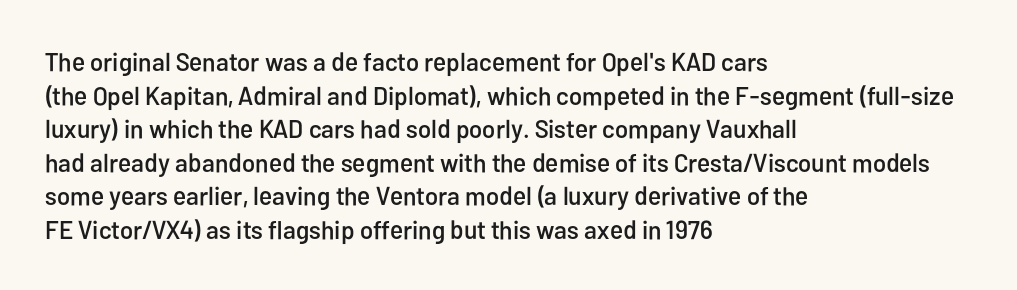
The zone under the glyphs is completely vacant. Line starts are locked; line ends wander. Look at the tracking — it's just the regular setting, nothing added. Horizontal bands of white between lines are of average thickness.
